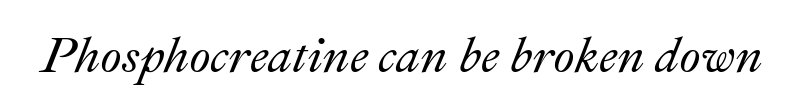
Q: Is the text italic (slanted)? A: Yes, it leans right by about 22 degrees.
Q: Is the text underlined? A: No.
Q: Is the spacing between letters normal or unusually wide? A: Normal.
Q: Width (condensed, normal, or wide)? A: Normal.
Q: Stroke contrast? A: Medium.
Q: x-height? A: Small.
Q: Monospaced? A: No.
